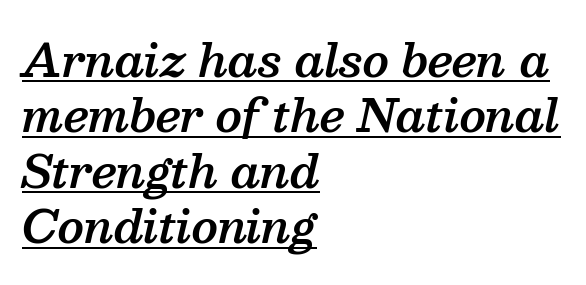
Q: Is the text bold? A: Semi-bold.
Q: Is the text italic (slanted)? A: Yes, it leans right by about 13 degrees.
Q: Is the typeface a serif or a sans-serif typeface? A: Serif.
Q: Is the text underlined? A: Yes.
Q: How is the paragraph aligned? A: Left-aligned.
Q: Is the spacing between letters normal or unusually wide? A: Normal.
Q: Is the spacing between lines tight, normal or loose? A: Normal.
Q: Width (condensed, normal, or wide)? A: Normal.
Q: Stroke contrast? A: Medium.
Q: x-height? A: Medium.
Q: Monospaced? A: No.
